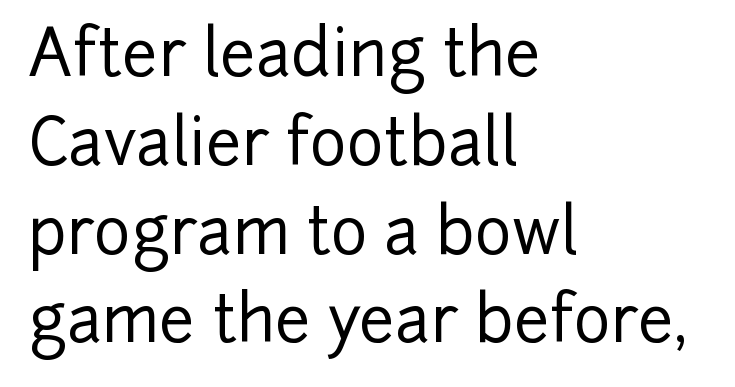
Note: no serifs on the glyphs. This sample has the flowing, uneven cadence of proportional lettering. A normal amount of white space separates one row of letters from the next. This is the regular roman posture of the typeface. A bare baseline throughout the passage.
